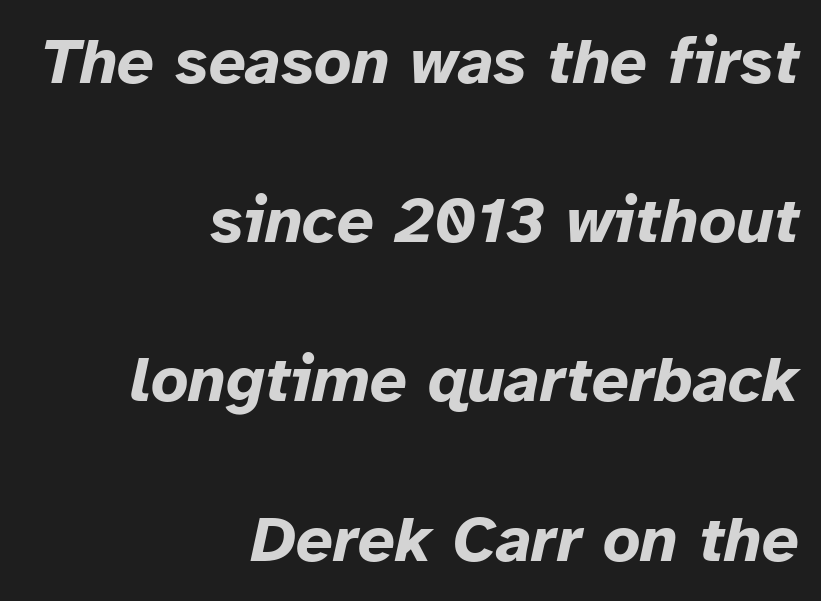
Q: Is the text bold? A: Yes.
Q: Is the text italic (slanted)? A: Yes, it leans right by about 12 degrees.
Q: Is the text underlined? A: No.
Q: How is the paragraph aligned? A: Right-aligned.
Q: Is the spacing between letters normal or unusually wide? A: Normal.
Q: Is the spacing between lines tight, normal or loose? A: Loose.
Q: Width (condensed, normal, or wide)? A: Normal.
Q: Stroke contrast? A: Low.
Q: x-height? A: Medium.
Q: Monospaced? A: No.
